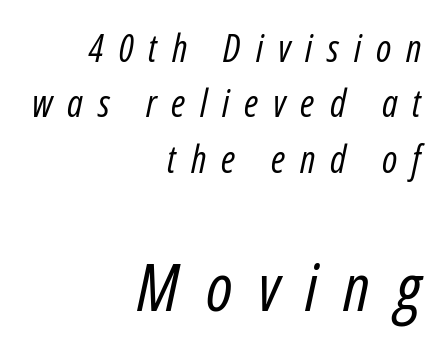
{"italic": "yes", "lean": "right", "slant_degrees": 12, "bold": "no", "weight": "regular", "width": "condensed", "stroke_contrast": "low", "x_height": "medium", "monospaced": "no", "underline": "no", "align": "right", "line_spacing": "normal", "line_spacing_ratio": 1.46, "letter_spacing": "wide", "letter_spacing_em": 0.39, "larger_block": "second", "size_ratio": 1.74, "glyph_px": 66}
